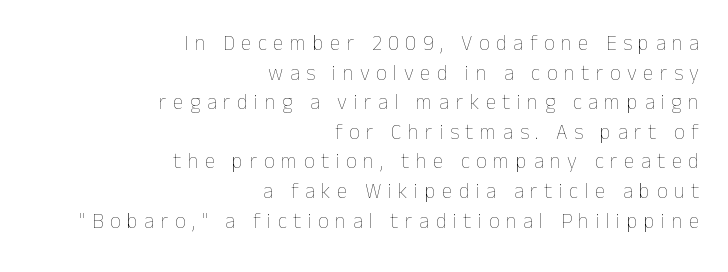
The image shows 21 px text type, upright; set right-aligned, normal line spacing (1.41x), unusually wide letter spacing (+0.31 em), not underlined.
